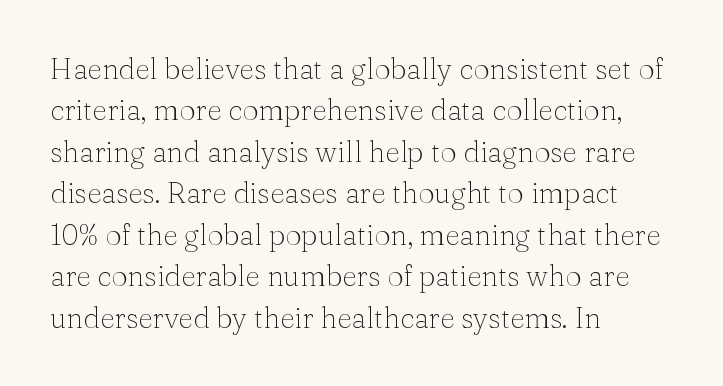
The image shows 29 px thin serif type, upright; set left-aligned, normal line spacing (1.43x), normal letter spacing, not underlined; medium stroke contrast and a medium x-height.
